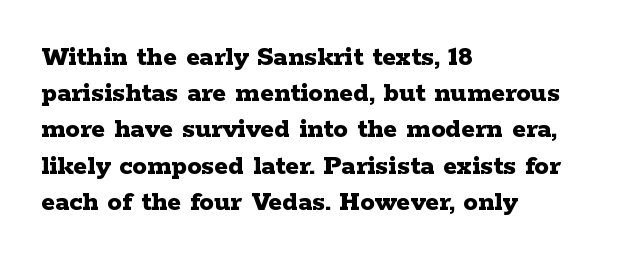
Q: Is the text bold? A: Yes.
Q: Is the text italic (slanted)? A: No, it is upright.
Q: Is the typeface a serif or a sans-serif typeface? A: Serif.
Q: Is the text underlined? A: No.
Q: How is the paragraph aligned? A: Left-aligned.
Q: Is the spacing between letters normal or unusually wide? A: Normal.
Q: Is the spacing between lines tight, normal or loose? A: Normal.
Q: Width (condensed, normal, or wide)? A: Wide.
Q: Stroke contrast? A: Low.
Q: x-height? A: Medium.
Q: Monospaced? A: No.
